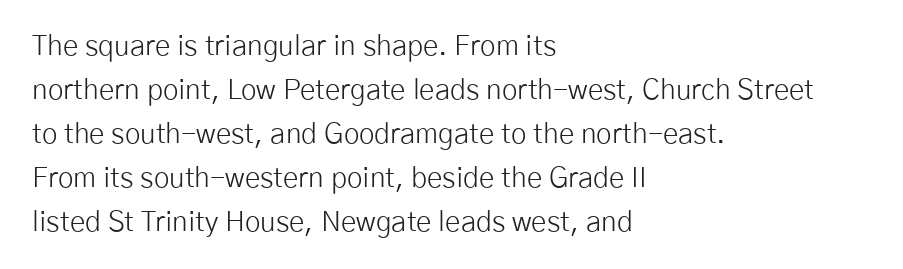
The weight tops out at a normal text grade. Unmarked baselines from the first word to the last. This sample uses an upright cut, with every glyph sitting square on the baseline. Notice how the passage keeps a crisp vertical edge on the left only. Horizontal bands of white between lines are of average thickness. Between one letter and the next there's only the usual sliver of space.
